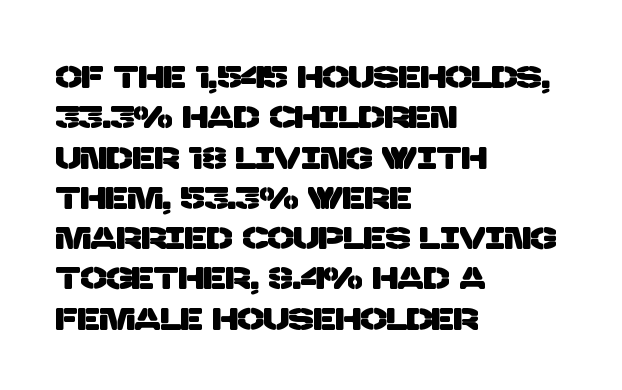
Caption: standard tracking, unaltered. One glance says typical: line gaps are just what's usual. The rendering shows plain stroke endings on the letterforms — a sans-serif design. The rendering uses natural spacing where letterforms have individual widths. Horizontally, the lines are justified to the leading edge only.
